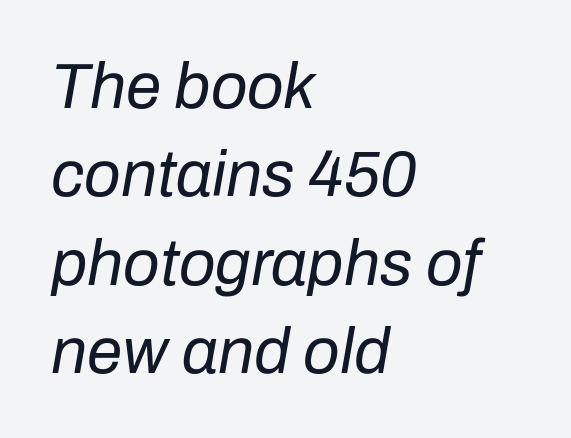
{"italic": "yes", "lean": "right", "slant_degrees": 10, "bold": "no", "weight": "regular", "width": "normal", "stroke_contrast": "low", "x_height": "medium", "monospaced": "no", "underline": "no", "align": "left", "line_spacing": "normal", "line_spacing_ratio": 1.38, "letter_spacing": "normal", "letter_spacing_em": 0.0, "glyph_px": 64}
